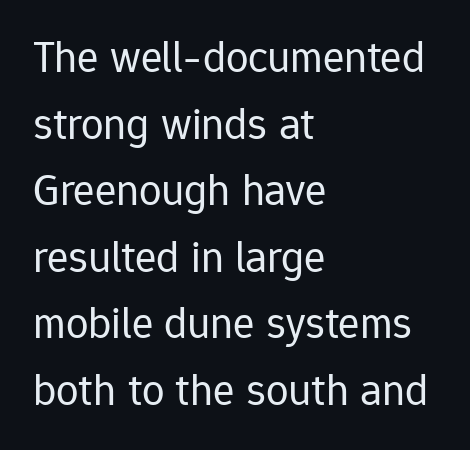
These lines are rendered in a variable-pitch font. No feet cap the strokes, marking this as sans-serif type. Is the type heavy? It reads as light-to-regular instead. Posture: upright roman.
